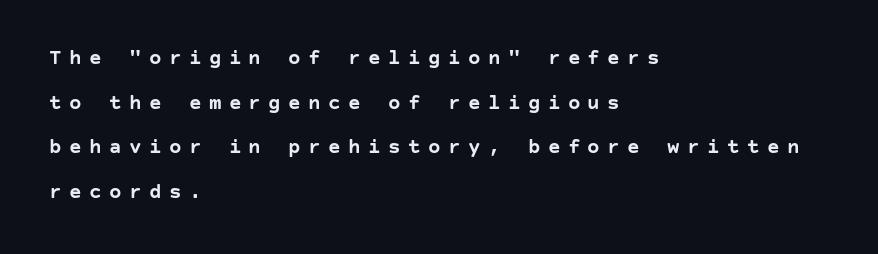
{"italic": "no", "bold": "yes", "underline": "no", "align": "left", "line_spacing": "loose", "line_spacing_ratio": 2.12, "letter_spacing": "wide", "letter_spacing_em": 0.35, "glyph_px": 21}
